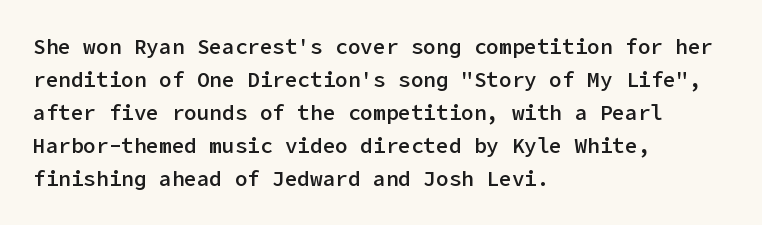
You could call the tracking neutral — neither tight nor loose. Which margin do the lines hug? The left one — the right edge is uneven. Regarding leading, the lines here are spaced in the standard way. Does the weight exceed regular? Yes, but only to semibold. The glyphs are unaccompanied by any horizontal stroke below them.
